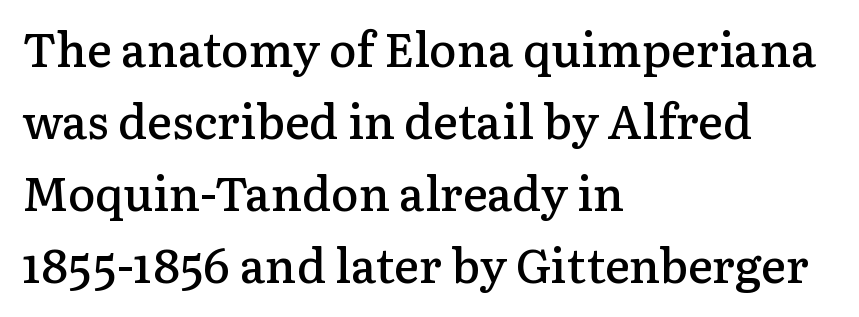
Q: Is the text bold? A: Semi-bold.
Q: Is the text italic (slanted)? A: No, it is upright.
Q: Is the typeface a serif or a sans-serif typeface? A: Serif.
Q: Is the text underlined? A: No.
Q: How is the paragraph aligned? A: Left-aligned.
Q: Is the spacing between letters normal or unusually wide? A: Normal.
Q: Is the spacing between lines tight, normal or loose? A: Normal.
Q: Width (condensed, normal, or wide)? A: Normal.
Q: Stroke contrast? A: Low.
Q: x-height? A: Medium.
Q: Monospaced? A: No.
